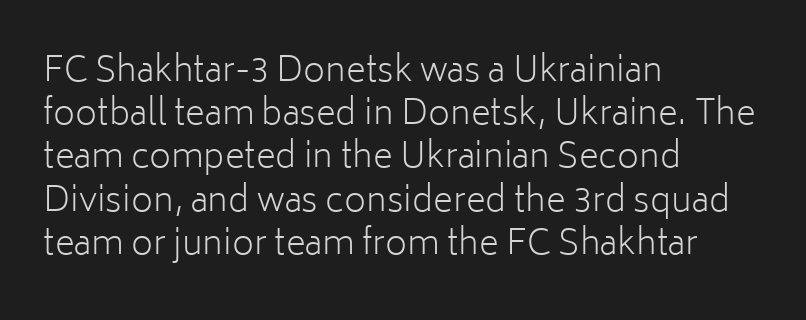
Q: Is the text bold? A: No.
Q: Is the text italic (slanted)? A: No, it is upright.
Q: Is the typeface a serif or a sans-serif typeface? A: Sans-serif.
Q: Is the text underlined? A: No.
Q: How is the paragraph aligned? A: Left-aligned.
Q: Is the spacing between letters normal or unusually wide? A: Normal.
Q: Is the spacing between lines tight, normal or loose? A: Normal.
Q: Width (condensed, normal, or wide)? A: Normal.
Q: Stroke contrast? A: Low.
Q: x-height? A: Medium.
Q: Monospaced? A: No.
